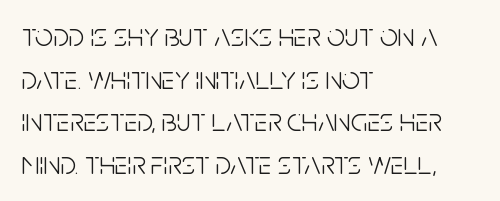
Q: Is the text bold? A: No.
Q: Is the text italic (slanted)? A: No, it is upright.
Q: Is the typeface a serif or a sans-serif typeface? A: Sans-serif.
Q: Is the text underlined? A: No.
Q: How is the paragraph aligned? A: Left-aligned.
Q: Is the spacing between letters normal or unusually wide? A: Normal.
Q: Is the spacing between lines tight, normal or loose? A: Normal.
Q: Width (condensed, normal, or wide)? A: Condensed.
Q: Stroke contrast? A: Low.
Q: x-height? A: Large.
Q: Monospaced? A: No.
